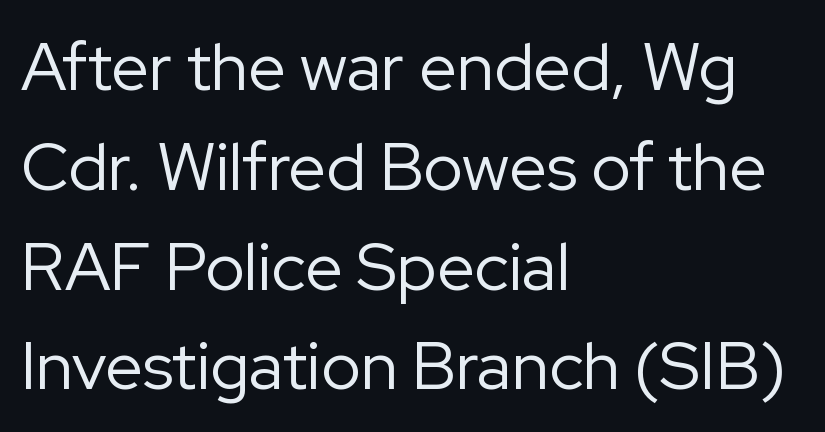
To sum up the face: it is a sans, with no serifs. You could not count columns in this text — the font is proportionally spaced. The string is rendered with underlining switched off. When letters stand straight like this, we call the style roman or upright.
